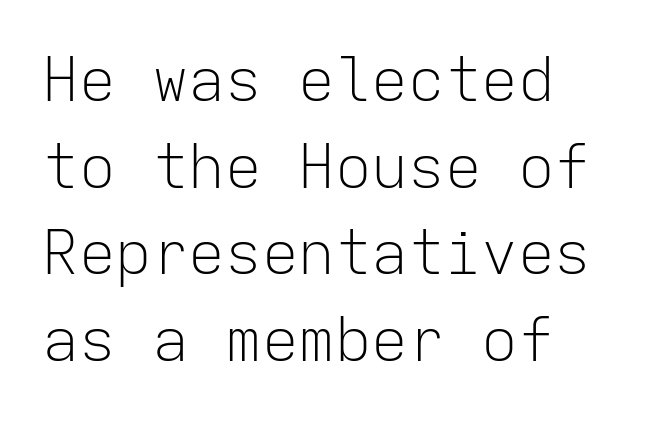
{"serif": "no", "italic": "no", "bold": "no", "weight": "light", "width": "normal", "stroke_contrast": "low", "x_height": "medium", "monospaced": "yes", "underline": "no", "line_spacing": "normal", "line_spacing_ratio": 1.42, "letter_spacing": "normal", "letter_spacing_em": 0.0, "glyph_px": 61}
